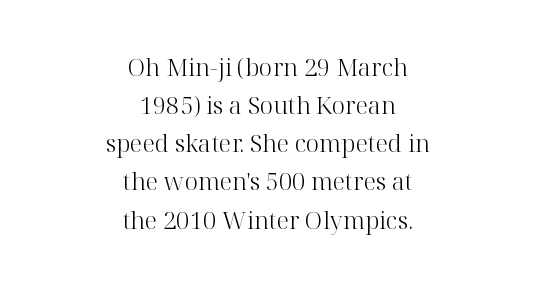
Q: Is the text bold? A: No.
Q: Is the text italic (slanted)? A: No, it is upright.
Q: Is the text underlined? A: No.
Q: How is the paragraph aligned? A: Centered.
Q: Is the spacing between letters normal or unusually wide? A: Normal.
Q: Is the spacing between lines tight, normal or loose? A: Normal.
